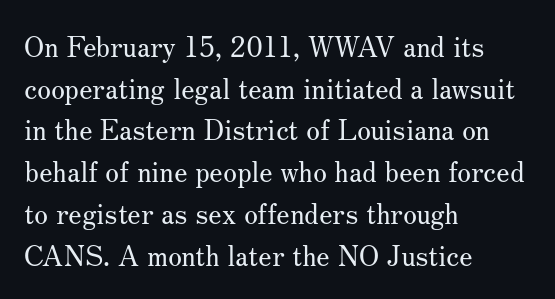
Q: Is the text bold? A: No.
Q: Is the text italic (slanted)? A: No, it is upright.
Q: Is the typeface a serif or a sans-serif typeface? A: Serif.
Q: Is the text underlined? A: No.
Q: How is the paragraph aligned? A: Left-aligned.
Q: Is the spacing between letters normal or unusually wide? A: Normal.
Q: Is the spacing between lines tight, normal or loose? A: Normal.
Q: Width (condensed, normal, or wide)? A: Normal.
Q: Stroke contrast? A: Medium.
Q: x-height? A: Small.
Q: Monospaced? A: No.
